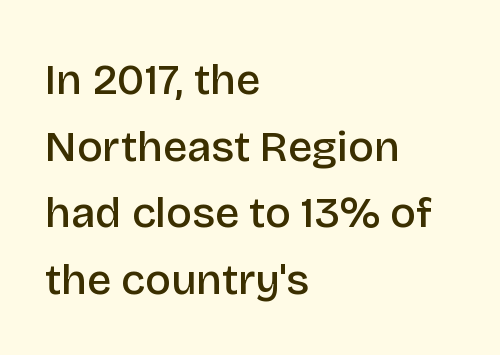
Q: Is the text bold? A: Semi-bold.
Q: Is the text italic (slanted)? A: No, it is upright.
Q: Is the typeface a serif or a sans-serif typeface? A: Sans-serif.
Q: Is the text underlined? A: No.
Q: How is the paragraph aligned? A: Left-aligned.
Q: Is the spacing between letters normal or unusually wide? A: Normal.
Q: Is the spacing between lines tight, normal or loose? A: Normal.
Q: Width (condensed, normal, or wide)? A: Normal.
Q: Stroke contrast? A: Low.
Q: x-height? A: Large.
Q: Monospaced? A: No.
